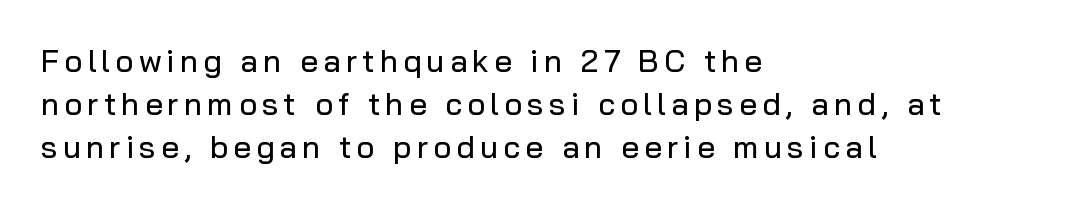
The image shows 31 px sans-serif type, upright; set left-aligned, normal line spacing (1.39x), not underlined; low stroke contrast and a medium x-height.
